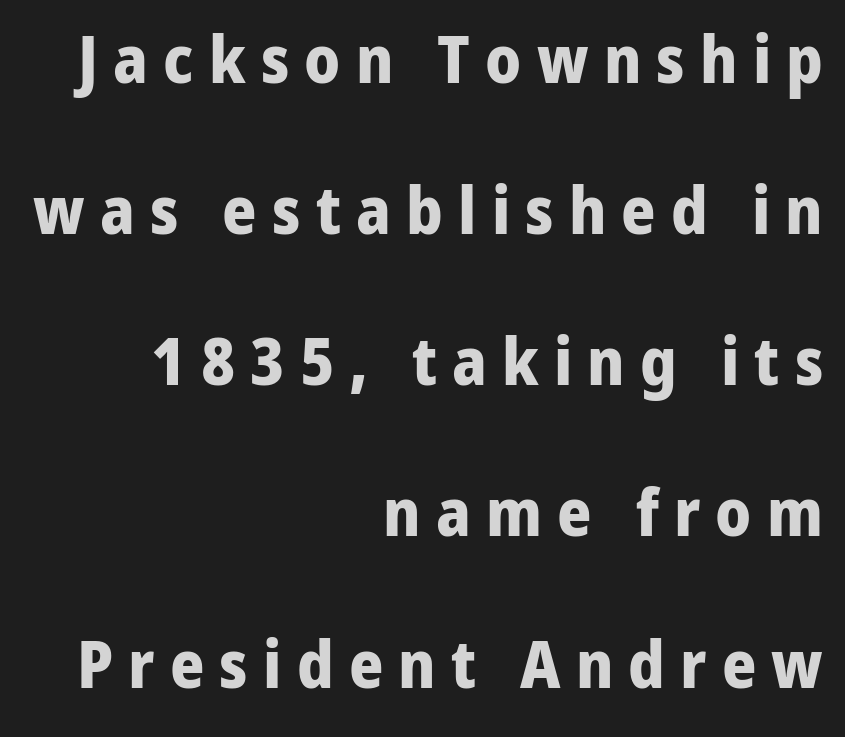
Leftover space on each line is placed entirely before the opening word. These lines were composed using upright roman letters. In terms of weight, the rendering is a true, heavy bold. In terms of letterform style, serifs are entirely absent.
